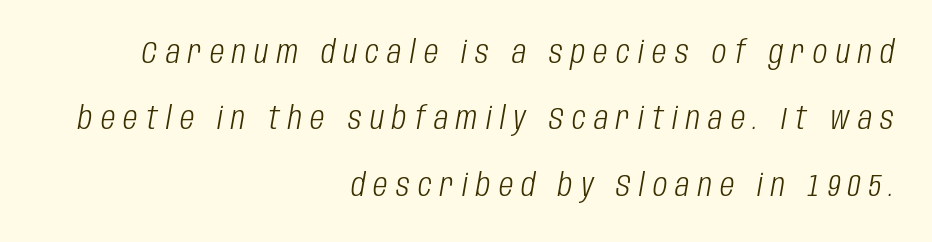
The image shows 31 px light, condensed type, italic (leaning right); set right-aligned, loose line spacing (2.14x), unusually wide letter spacing (+0.27 em), not underlined; low stroke contrast and a large x-height.
